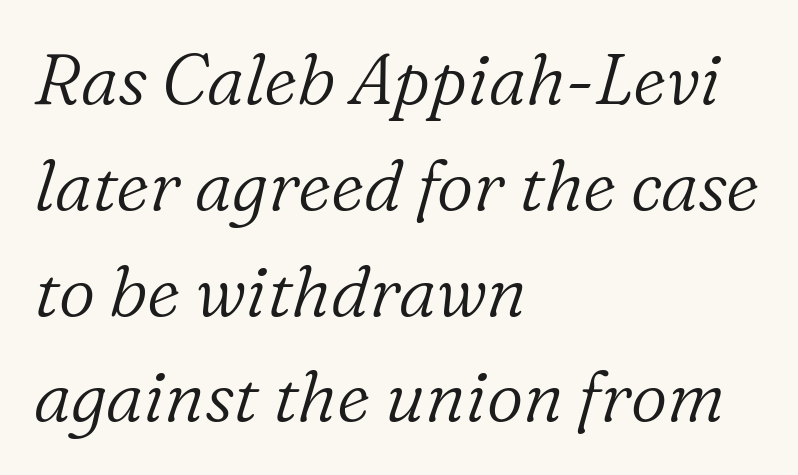
{"serif": "yes", "italic": "yes", "lean": "right", "slant_degrees": 16, "bold": "no", "weight": "light", "width": "normal", "stroke_contrast": "low", "x_height": "medium", "monospaced": "no", "underline": "no", "align": "left", "line_spacing": "normal", "line_spacing_ratio": 1.49, "letter_spacing": "normal", "letter_spacing_em": 0.0, "glyph_px": 71}
